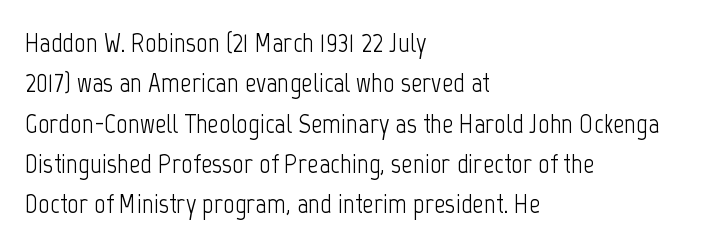
{"serif": "no", "italic": "no", "bold": "no", "weight": "light", "width": "condensed", "stroke_contrast": "low", "x_height": "medium", "monospaced": "no", "underline": "no", "align": "left", "line_spacing": "normal", "line_spacing_ratio": 1.44, "letter_spacing": "normal", "letter_spacing_em": 0.0, "glyph_px": 28}
